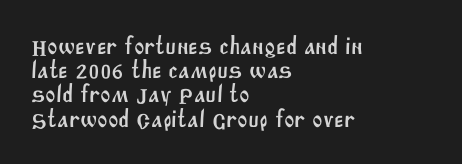
{"underline": "no", "align": "left", "line_spacing": "tight", "line_spacing_ratio": 0.97, "letter_spacing": "normal", "letter_spacing_em": 0.0, "glyph_px": 25}
